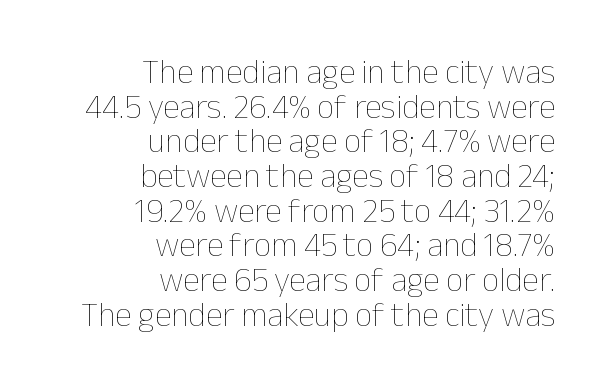
{"italic": "no", "bold": "no", "weight": "thin", "width": "normal", "stroke_contrast": "low", "x_height": "medium", "monospaced": "no", "underline": "no", "align": "right", "line_spacing": "tight", "line_spacing_ratio": 1.02, "letter_spacing": "normal", "letter_spacing_em": 0.0, "glyph_px": 34}
